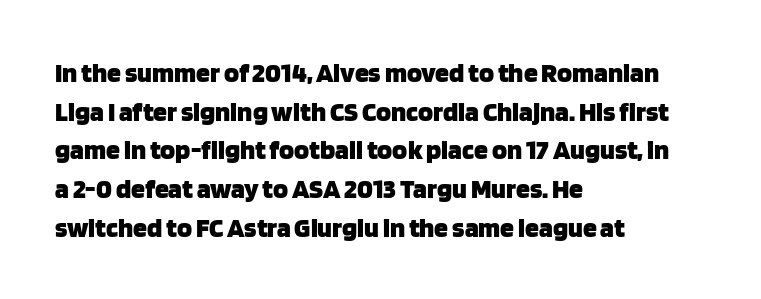
Q: Is the text bold? A: Yes.
Q: Is the text italic (slanted)? A: No, it is upright.
Q: Is the typeface a serif or a sans-serif typeface? A: Sans-serif.
Q: Is the text underlined? A: No.
Q: How is the paragraph aligned? A: Left-aligned.
Q: Is the spacing between letters normal or unusually wide? A: Normal.
Q: Is the spacing between lines tight, normal or loose? A: Normal.
Q: Width (condensed, normal, or wide)? A: Normal.
Q: Stroke contrast? A: Low.
Q: x-height? A: Large.
Q: Monospaced? A: No.
